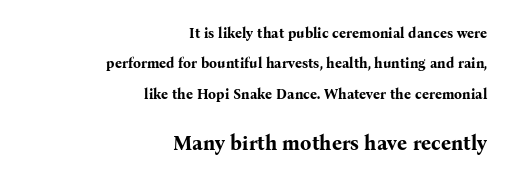
The image shows 20 px bold type, upright; set right-aligned, loose line spacing (2.17x), normal letter spacing, not underlined; the second (bottom) block is 1.43x larger.
